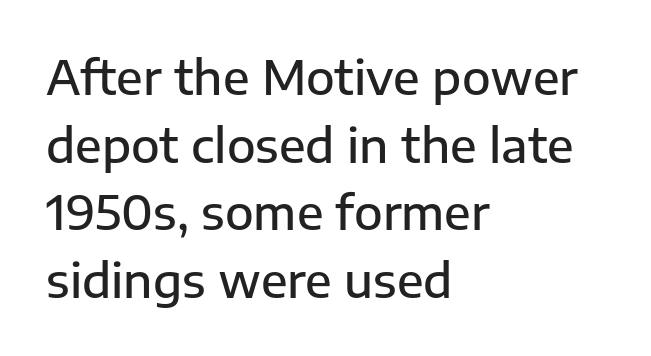
{"serif": "no", "italic": "no", "bold": "semi", "weight": "semibold", "width": "normal", "stroke_contrast": "low", "x_height": "medium", "monospaced": "no", "underline": "no", "align": "left", "line_spacing": "normal", "line_spacing_ratio": 1.44, "letter_spacing": "normal", "letter_spacing_em": 0.0, "glyph_px": 47}
